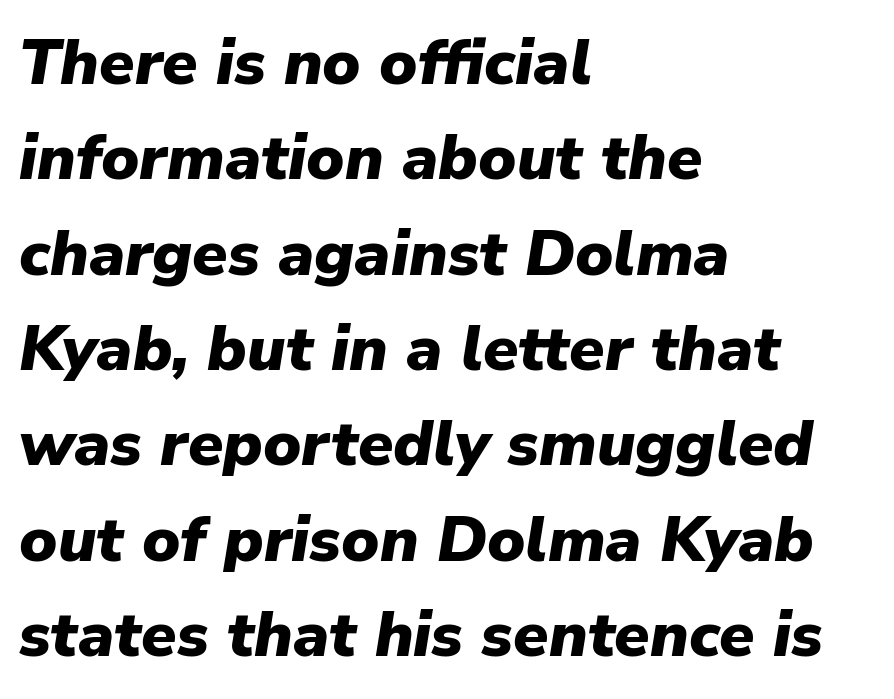
Descenders are the only things crossing below the line. Is this a fixed-width face? No — the glyphs have proportional, varying widths. Yep, that's italic — everything's leaning. The vertical gap from one line to the next is medium.
